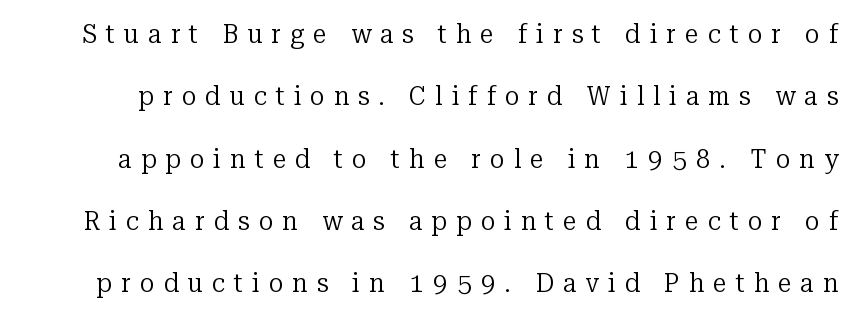
{"italic": "no", "bold": "no", "underline": "no", "line_spacing": "loose", "line_spacing_ratio": 2.31, "letter_spacing": "wide", "letter_spacing_em": 0.34, "glyph_px": 27}
